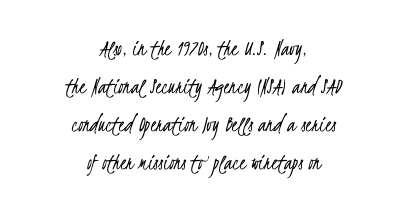
The words here are not underlined. Regarding leading, the lines here are spaced in the standard way. The passage shown is not bold in any degree. Short and long lines alike share a common midpoint. Inter-character spacing is left at the font's built-in metrics.
